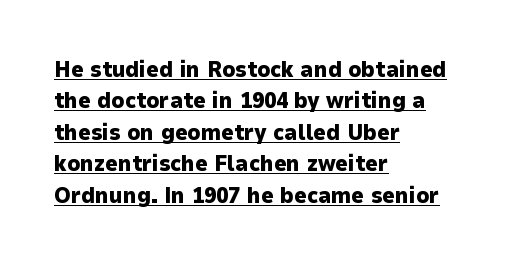
{"italic": "no", "bold": "yes", "underline": "yes", "align": "left", "line_spacing": "normal", "line_spacing_ratio": 1.43, "letter_spacing": "normal", "letter_spacing_em": 0.0, "glyph_px": 22}
